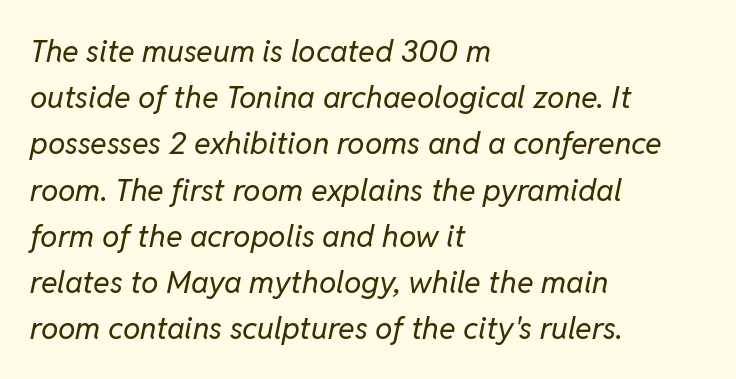
Q: Is the text bold? A: No.
Q: Is the text italic (slanted)? A: Yes, it leans right by about 11 degrees.
Q: Is the text underlined? A: No.
Q: How is the paragraph aligned? A: Left-aligned.
Q: Is the spacing between letters normal or unusually wide? A: Normal.
Q: Is the spacing between lines tight, normal or loose? A: Normal.
Q: Width (condensed, normal, or wide)? A: Normal.
Q: Stroke contrast? A: Low.
Q: x-height? A: Medium.
Q: Monospaced? A: No.
